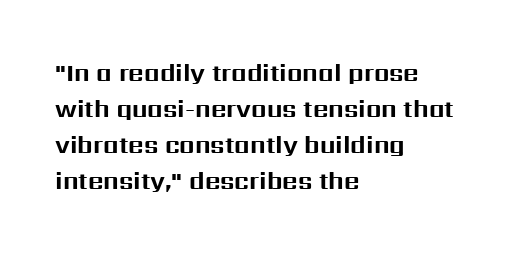
{"italic": "no", "bold": "yes", "underline": "no", "align": "left", "line_spacing": "normal", "line_spacing_ratio": 1.5, "letter_spacing": "normal", "letter_spacing_em": 0.0, "glyph_px": 24}
